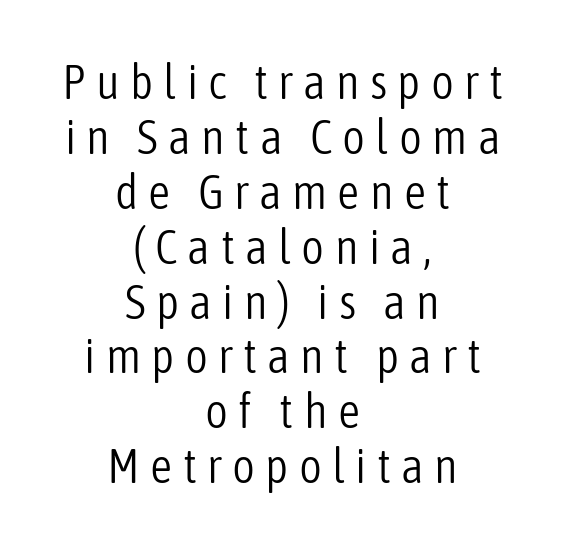
Q: Is the text bold? A: No.
Q: Is the text italic (slanted)? A: No, it is upright.
Q: Is the typeface a serif or a sans-serif typeface? A: Sans-serif.
Q: Is the text underlined? A: No.
Q: How is the paragraph aligned? A: Centered.
Q: Is the spacing between letters normal or unusually wide? A: Unusually wide.
Q: Is the spacing between lines tight, normal or loose? A: Tight.
Q: Width (condensed, normal, or wide)? A: Condensed.
Q: Stroke contrast? A: Low.
Q: x-height? A: Medium.
Q: Monospaced? A: No.
